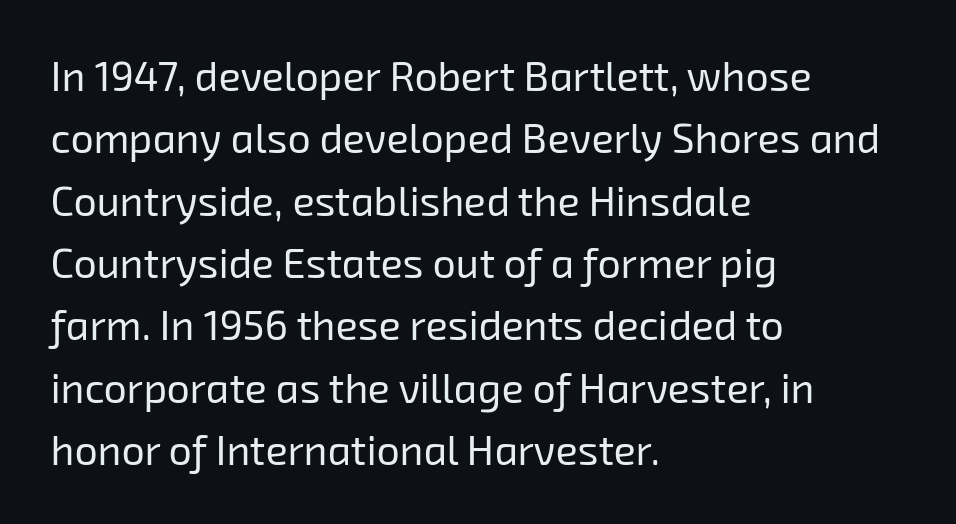
The lines in this sample share a left origin and differ only in where they stop. Line spacing here is normal. The baseline area is clear. On a weight scale, this lands at 450 or below. Here the glyphs are tracked normally, forming tight word shapes.
